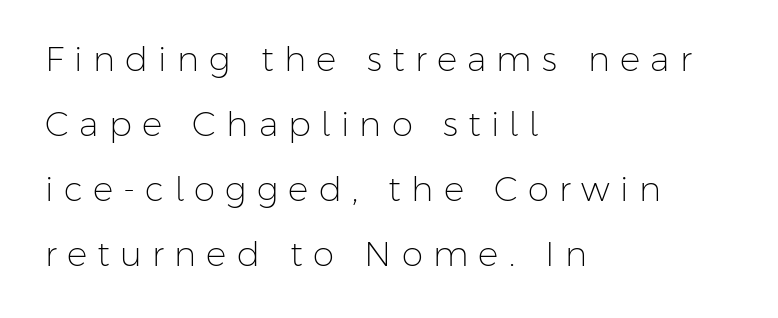
The image shows 34 px light sans-serif type, upright; set left-aligned, loose line spacing (1.91x), unusually wide letter spacing (+0.3 em), not underlined; low stroke contrast and a medium x-height.
